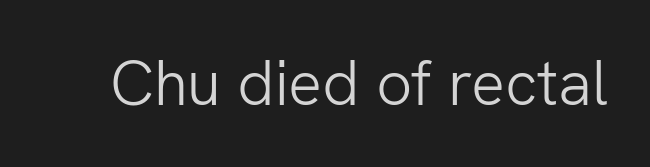
The image shows 63 px light sans-serif type, upright; set normal letter spacing, not underlined; low stroke contrast and a medium x-height.
